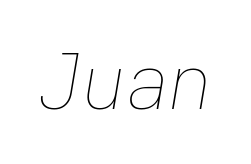
Spacing between characters is what you'd get straight out of the box. Unbolded letterforms with no extra heft. The rendering uses natural spacing where letterforms have individual widths. Italic? Definitely — the glyphs are oblique. This rendering features lettering with no underline.
